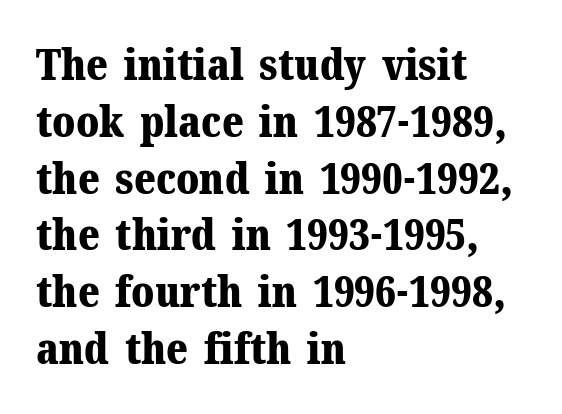
The image shows 44 px bold serif type, upright; set left-aligned, normal line spacing (1.29x), normal letter spacing, not underlined; medium stroke contrast and a medium x-height.
